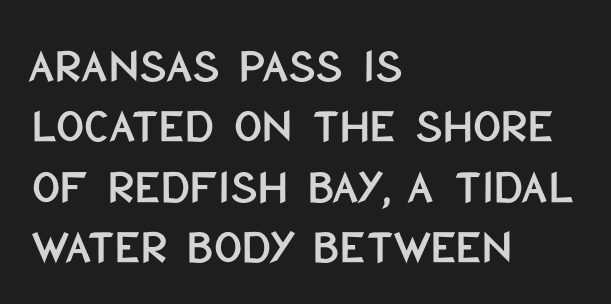
The image shows 49 px condensed sans-serif type, upright; set left-aligned, line spacing 1.23x, normal letter spacing, not underlined; low stroke contrast and a large x-height.
